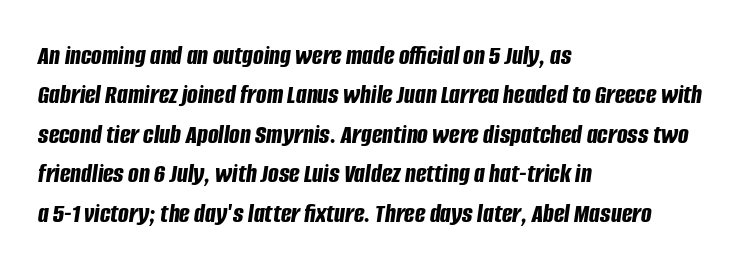
Q: Is the text bold? A: Yes.
Q: Is the text italic (slanted)? A: Yes, it leans right by about 8 degrees.
Q: Is the text underlined? A: No.
Q: How is the paragraph aligned? A: Left-aligned.
Q: Is the spacing between letters normal or unusually wide? A: Normal.
Q: Is the spacing between lines tight, normal or loose? A: Normal.
Q: Width (condensed, normal, or wide)? A: Condensed.
Q: Stroke contrast? A: Low.
Q: x-height? A: Large.
Q: Monospaced? A: No.
